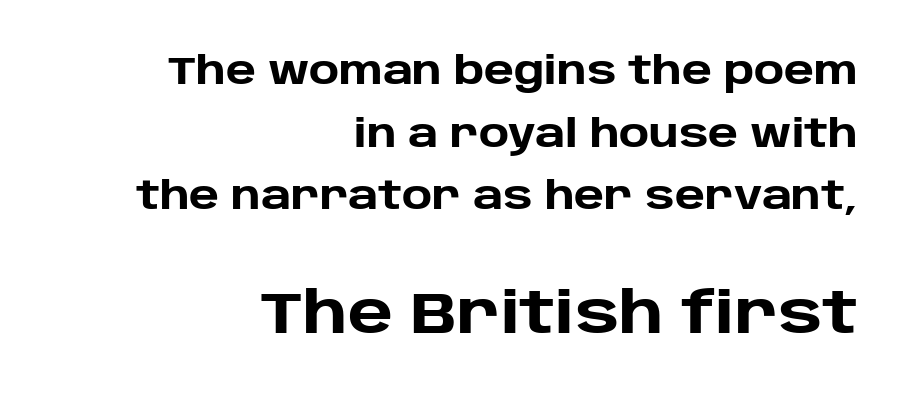
The image shows 57 px heavy sans-serif type, upright; set right-aligned, normal line spacing (1.65x), normal letter spacing, not underlined; the second (bottom) block is 1.5x larger; low stroke contrast and a large x-height.
